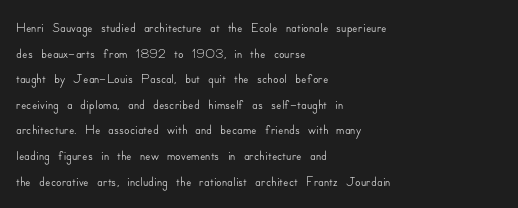
{"italic": "no", "underline": "no", "align": "left", "line_spacing": "normal", "line_spacing_ratio": 1.28, "letter_spacing": "normal", "letter_spacing_em": 0.0, "glyph_px": 20}
